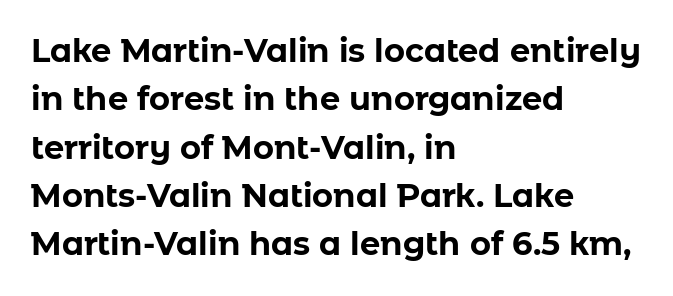
This sample keeps an unexceptional amount of space between lines. Nobody drew a line under any word here. The face used here is rendered with its standard letterfit. The font family rendered here belongs to the sans-serif group.
